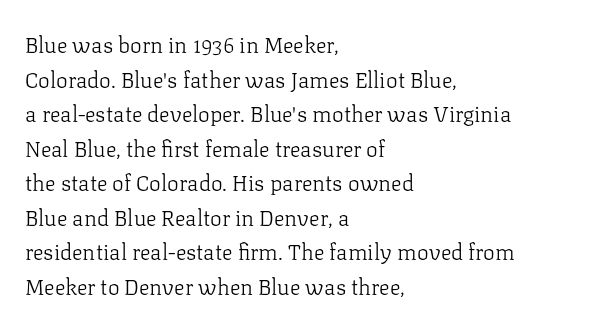
The image shows 22 px text type, upright; set left-aligned, normal line spacing (1.57x), normal letter spacing, not underlined.
